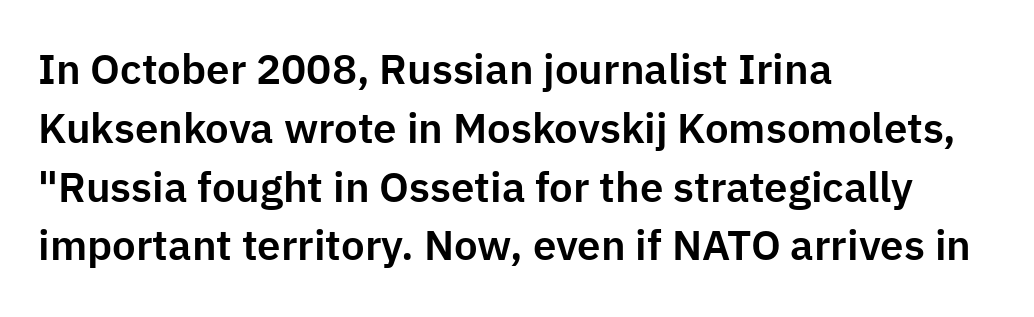
{"serif": "no", "italic": "no", "width": "normal", "stroke_contrast": "low", "x_height": "medium", "monospaced": "no", "underline": "no", "align": "left", "line_spacing": "normal", "line_spacing_ratio": 1.4, "letter_spacing": "normal", "letter_spacing_em": 0.0, "glyph_px": 42}
